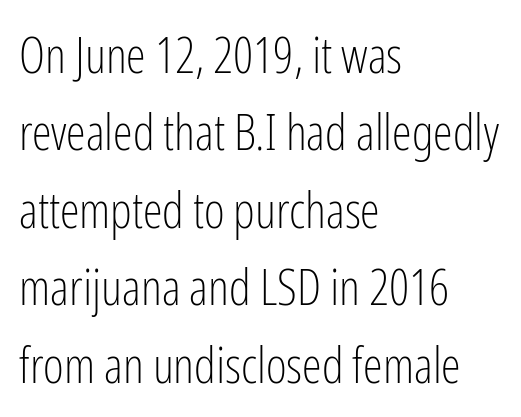
{"serif": "no", "italic": "no", "bold": "no", "weight": "light", "width": "condensed", "stroke_contrast": "low", "x_height": "medium", "monospaced": "no", "underline": "no", "align": "left", "line_spacing": "normal", "line_spacing_ratio": 1.55, "letter_spacing": "normal", "letter_spacing_em": 0.0, "glyph_px": 50}
